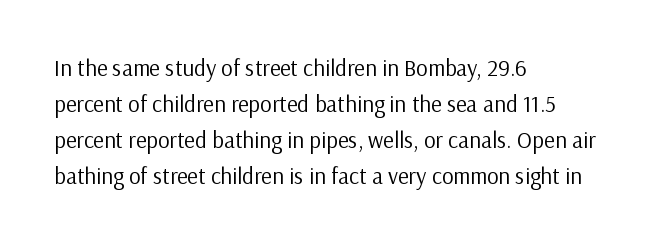
The foot of each line stays bare and open. It's the straight-up-and-down kind of type. The gaps between neighbouring characters are ordinary and unremarkable. A normal amount of white space separates one row of letters from the next. Typeset ragged right — the left edge is the straight one. Is the stroke heavy? The answer is a plain regular-or-lighter.
